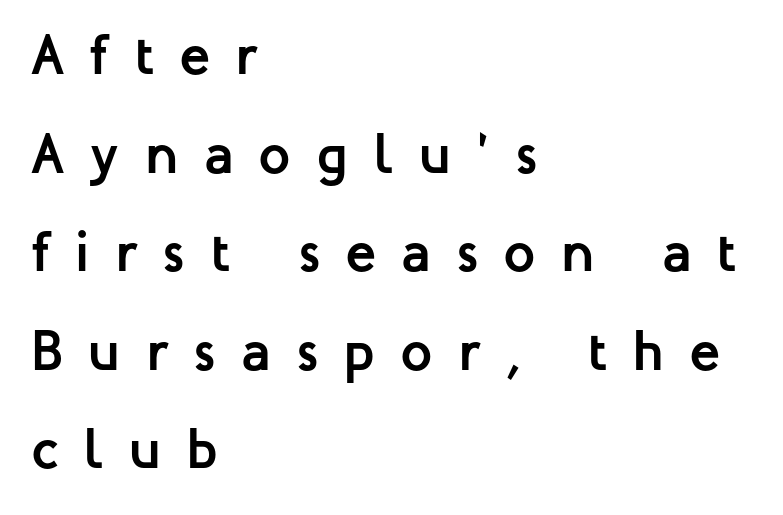
Q: Is the text bold? A: Yes.
Q: Is the text italic (slanted)? A: No, it is upright.
Q: Is the typeface a serif or a sans-serif typeface? A: Sans-serif.
Q: Is the text underlined? A: No.
Q: How is the paragraph aligned? A: Left-aligned.
Q: Is the spacing between letters normal or unusually wide? A: Unusually wide.
Q: Width (condensed, normal, or wide)? A: Normal.
Q: Stroke contrast? A: Low.
Q: x-height? A: Medium.
Q: Monospaced? A: No.
